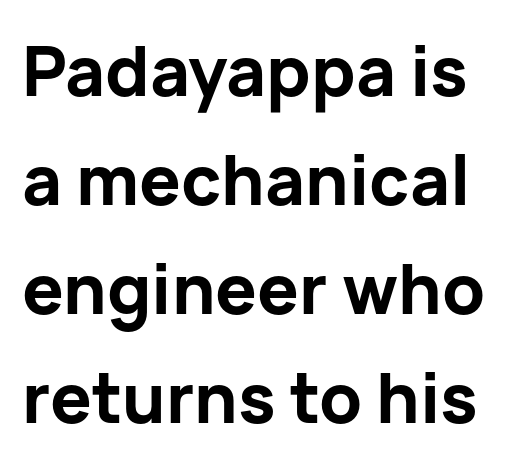
The image shows 69 px bold sans-serif type, upright; set normal line spacing (1.58x), normal letter spacing, not underlined; low stroke contrast and a medium x-height.
